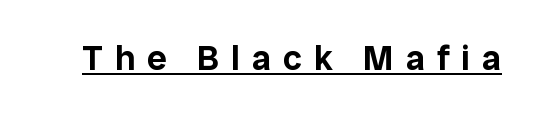
The image shows 35 px sans-serif type, upright; set unusually wide letter spacing (+0.34 em), underlined; low stroke contrast and a medium x-height.
